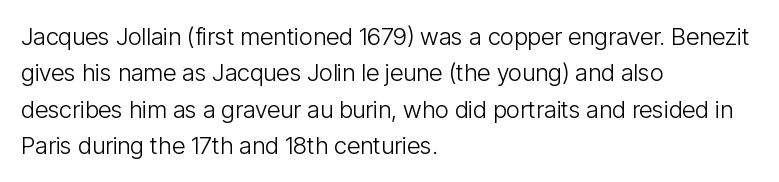
The foot of each line stays bare and open. These lines stack with their left ends in a neat column. Italic: no, the glyphs are upright roman. These lines sit exactly where default settings would place them.
